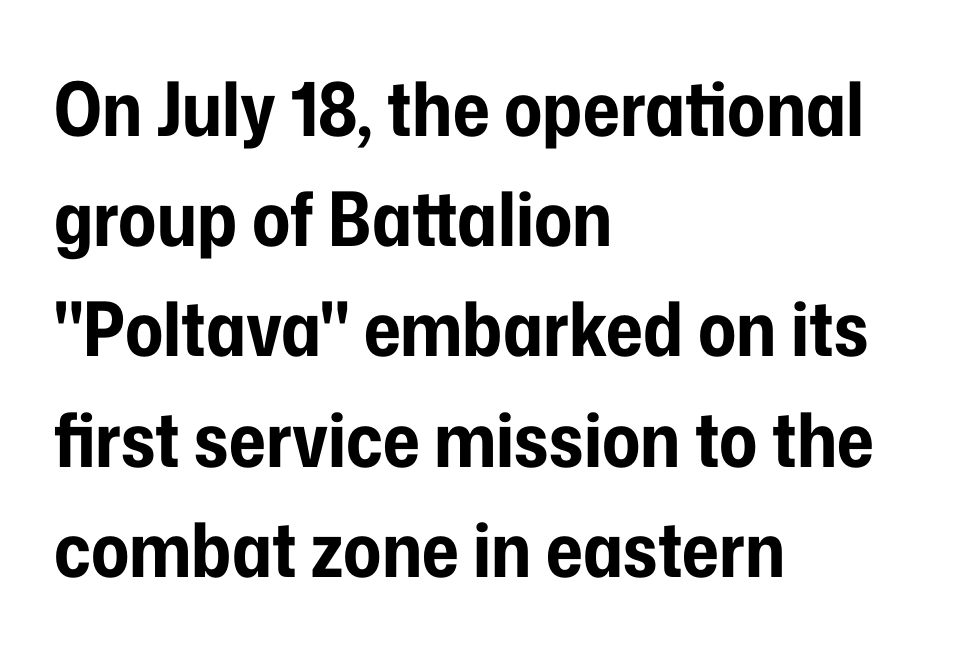
{"serif": "no", "italic": "no", "bold": "yes", "weight": "bold", "width": "condensed", "stroke_contrast": "low", "x_height": "medium", "monospaced": "no", "underline": "no", "align": "left", "line_spacing": "normal", "line_spacing_ratio": 1.47, "letter_spacing": "normal", "letter_spacing_em": 0.0, "glyph_px": 75}
